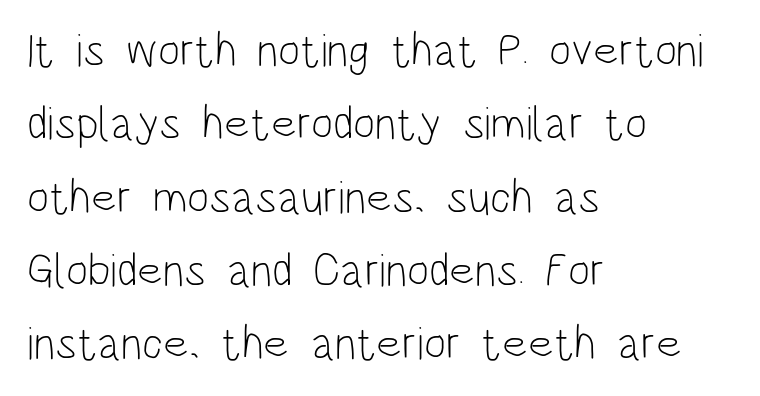
The image shows 47 px light, condensed sans-serif type, upright; set left-aligned, normal line spacing (1.56x), normal letter spacing, not underlined; low stroke contrast and a large x-height.
